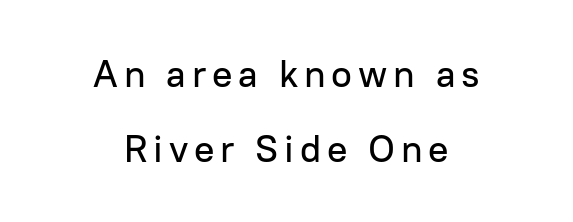
This sample has the flowing, uneven cadence of proportional lettering. You can tell it's not italic because the verticals are truly vertical. Horizontal alignment here is central, giving a formal, balanced look. Descenders hang freely into open space. Widely set lines give the paragraph a tall, airy silhouette.
